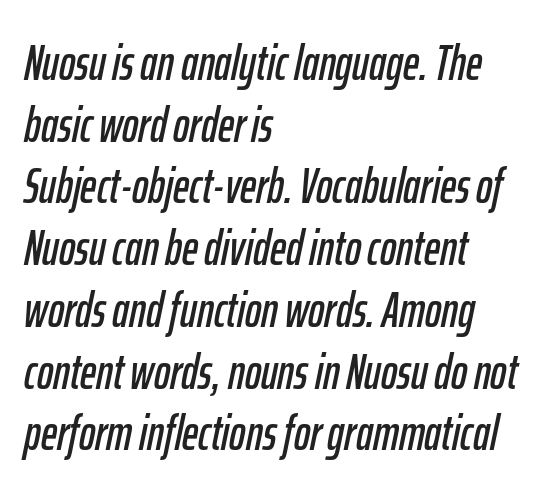
Short and long lines alike share a common starting point at left. The rendering uses natural spacing where letterforms have individual widths. Reading down the column, the eye jumps a familiar distance to each next line. This rendering features lettering with no underline.
